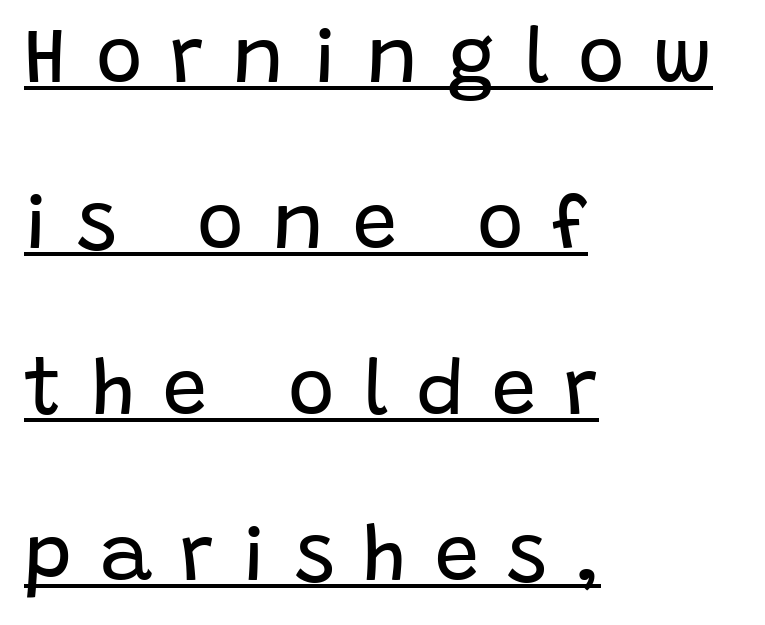
Italic: no, the glyphs are upright roman. The glyphs are accompanied by a horizontal stroke just below them. The lines are quadded left. The rendering uses natural spacing where letterforms have individual widths.
